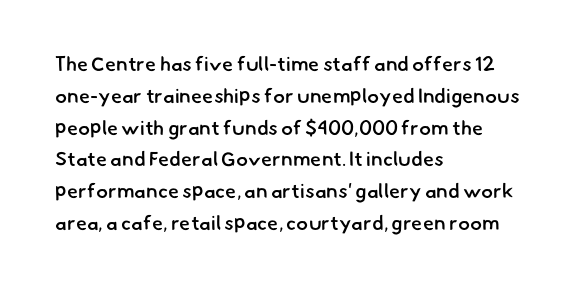
Q: Is the text bold? A: Semi-bold.
Q: Is the text underlined? A: No.
Q: How is the paragraph aligned? A: Left-aligned.
Q: Is the spacing between letters normal or unusually wide? A: Normal.
Q: Is the spacing between lines tight, normal or loose? A: Normal.
